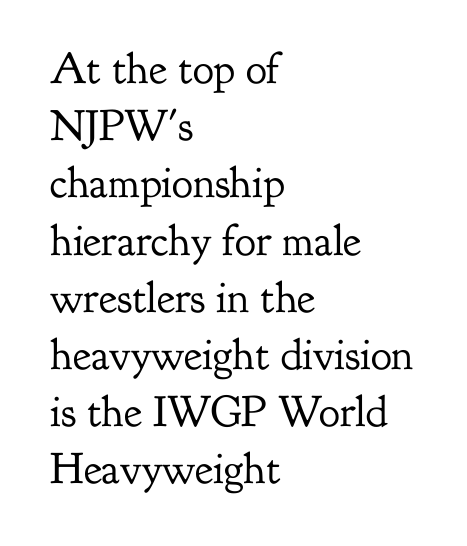
{"serif": "yes", "italic": "no", "bold": "no", "weight": "regular", "width": "normal", "stroke_contrast": "low", "x_height": "small", "monospaced": "no", "underline": "no", "align": "left", "line_spacing": "normal", "line_spacing_ratio": 1.3, "letter_spacing": "normal", "letter_spacing_em": 0.0, "glyph_px": 44}
